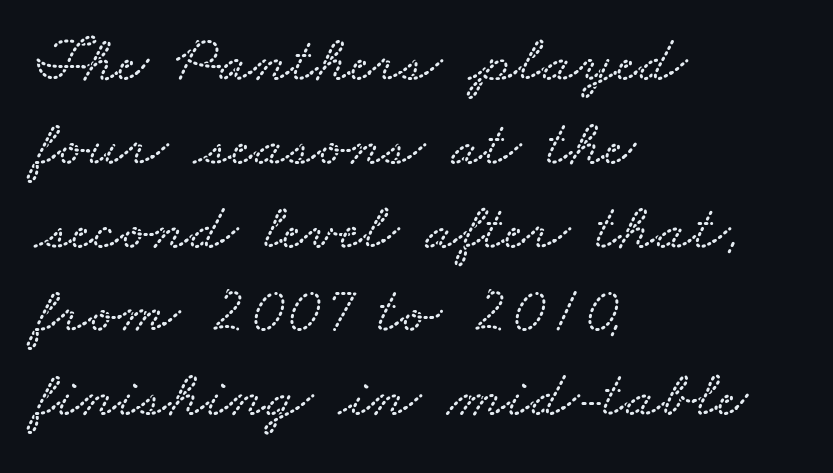
One glance says typical: line gaps are just what's usual. The passage is arranged the way most books set body copy — flush left. Descenders are the only things crossing below the line. A typesetter would call this proportional, since set widths differ per character. In terms of letterspacing, this is plain default setting.
